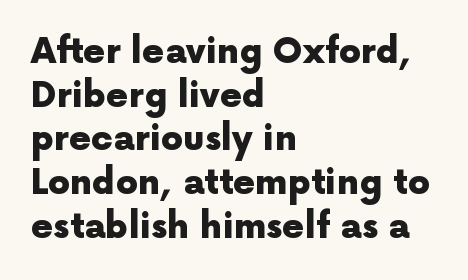
Q: Is the text bold? A: Yes.
Q: Is the text italic (slanted)? A: No, it is upright.
Q: Is the typeface a serif or a sans-serif typeface? A: Sans-serif.
Q: Is the text underlined? A: No.
Q: How is the paragraph aligned? A: Left-aligned.
Q: Is the spacing between letters normal or unusually wide? A: Normal.
Q: Is the spacing between lines tight, normal or loose? A: Normal.
Q: Width (condensed, normal, or wide)? A: Normal.
Q: x-height? A: Medium.
Q: Monospaced? A: No.
